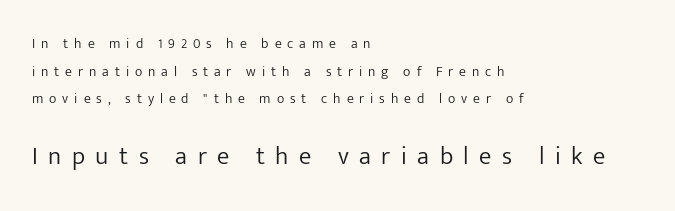
{"italic": "no", "bold": "no", "underline": "no", "align": "left", "line_spacing": "loose", "line_spacing_ratio": 1.98, "letter_spacing": "wide", "letter_spacing_em": 0.42, "larger_block": "second", "size_ratio": 1.79, "glyph_px": 25}
